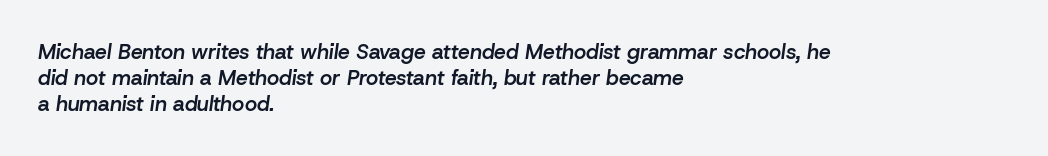
Q: Is the text bold? A: Semi-bold.
Q: Is the text italic (slanted)? A: Yes, it leans right by about 8 degrees.
Q: Is the text underlined? A: No.
Q: How is the paragraph aligned? A: Left-aligned.
Q: Is the spacing between letters normal or unusually wide? A: Normal.
